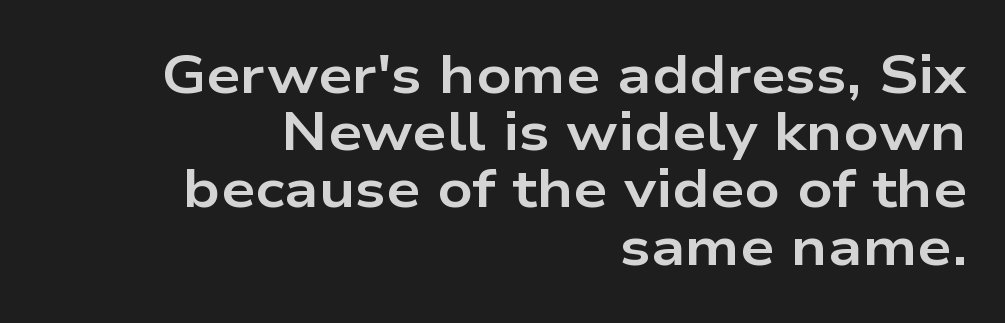
{"serif": "no", "italic": "no", "bold": "yes", "weight": "bold", "width": "wide", "stroke_contrast": "low", "x_height": "medium", "monospaced": "no", "underline": "no", "align": "right", "line_spacing": "tight", "line_spacing_ratio": 1.06, "letter_spacing": "normal", "letter_spacing_em": 0.0, "glyph_px": 54}
